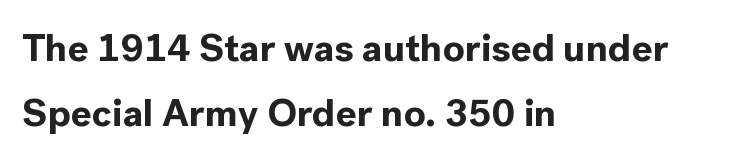
The image shows 39 px bold sans-serif type, upright; set left-aligned, normal line spacing (1.67x), normal letter spacing, not underlined; a medium x-height.
